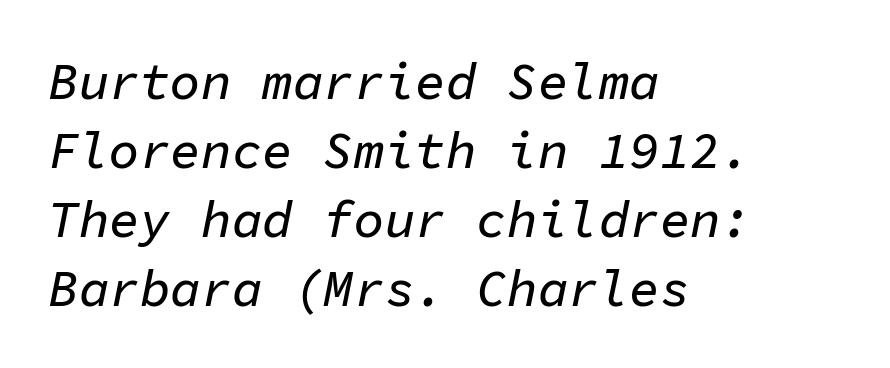
Q: Is the text italic (slanted)? A: Yes, it leans right by about 11 degrees.
Q: Is the text underlined? A: No.
Q: How is the paragraph aligned? A: Left-aligned.
Q: Is the spacing between letters normal or unusually wide? A: Normal.
Q: Is the spacing between lines tight, normal or loose? A: Normal.
Q: Width (condensed, normal, or wide)? A: Normal.
Q: Stroke contrast? A: Low.
Q: x-height? A: Medium.
Q: Monospaced? A: Yes.
